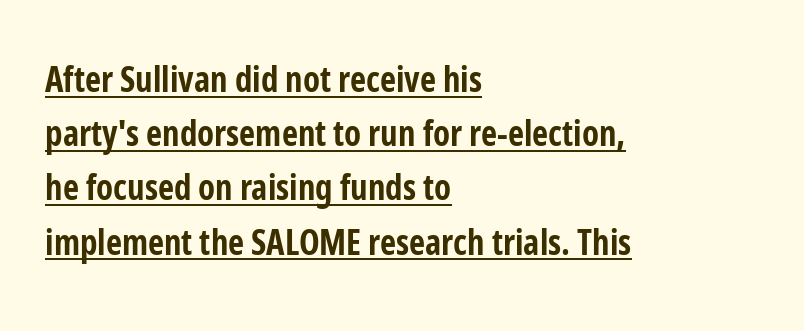
What's the leading like? Ordinary, nothing unusual. Beneath each row of characters lies a ruled line. No feet cap the strokes, marking this as sans-serif type. The type sits square on the baseline with zero lean. The letters advance in unequal steps, a hallmark of proportional type. In terms of letterspacing, this is plain default setting.
